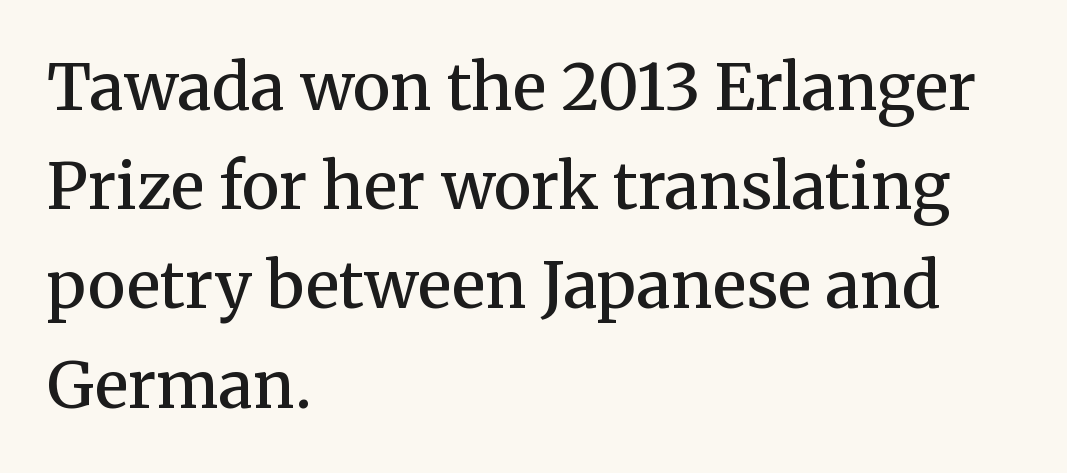
The paragraph has a hard left edge and a soft right edge. Yep, those are serifs on the letters. The letters sit at their default tracking, neither squeezed nor spread. Weight: semibold (demi). In terms of leading, this rendering sits right in the middle. The letters advance in unequal steps, a hallmark of proportional type.
